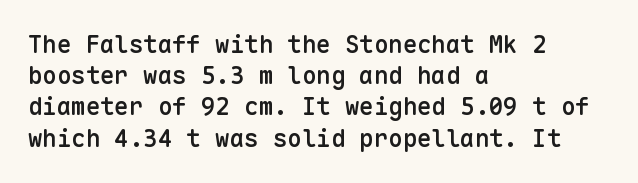
{"italic": "no", "bold": "semi", "underline": "no", "align": "left", "line_spacing": "normal", "line_spacing_ratio": 1.3, "letter_spacing": "normal", "letter_spacing_em": 0.0, "glyph_px": 24}
